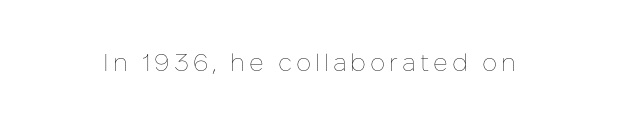
Only glyphs here, with clear space below each row. Posture: upright roman. The font is comparable to plain body text, perhaps lighter.
